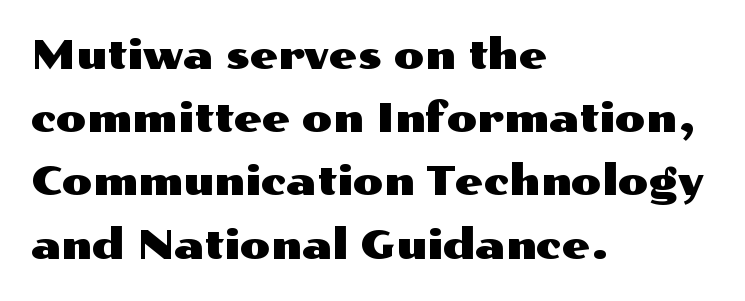
The rendering shows plain stroke endings on the letterforms — a sans-serif design. Each line starts at the same left margin while the right side varies. Nobody touched the tracking dial on this one. The rendering uses natural spacing where letterforms have individual widths.
